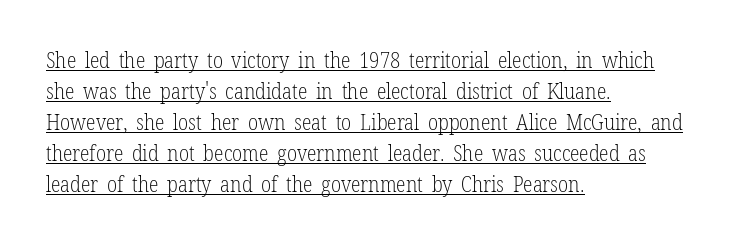
{"italic": "no", "bold": "no", "underline": "yes", "align": "left", "line_spacing": "normal", "line_spacing_ratio": 1.41, "letter_spacing": "normal", "letter_spacing_em": 0.0, "glyph_px": 22}
